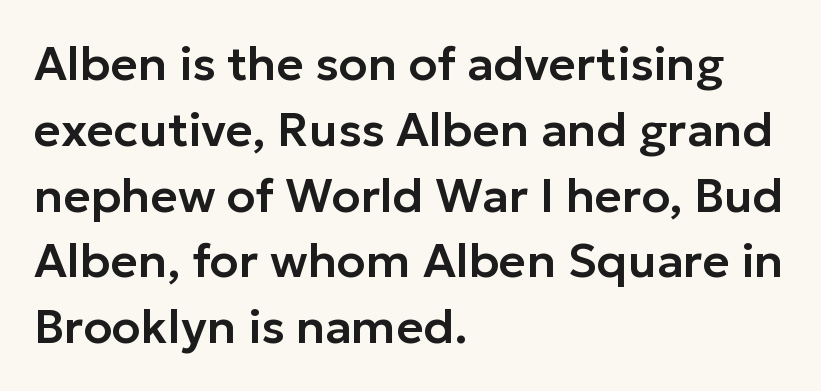
The image shows 47 px sans-serif type, upright; set left-aligned, normal line spacing (1.4x), normal letter spacing, not underlined; low stroke contrast and a medium x-height.
